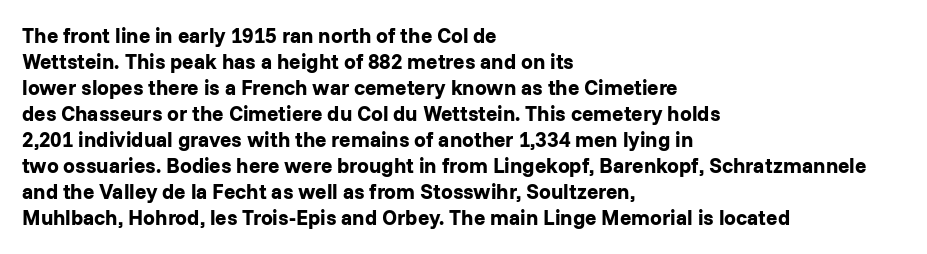
The strokes are fattened all the way to bold. Visually the block forms a straight wall on the left and a jagged coastline on the right. A typesetter would mark this as roman, not italic. The words here are not underlined.
